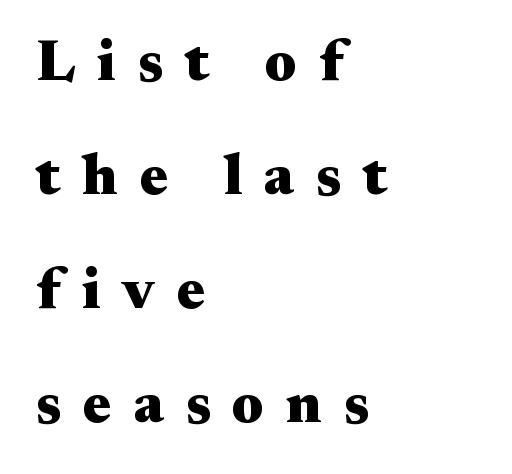
{"serif": "yes", "italic": "no", "bold": "yes", "weight": "heavy", "width": "wide", "stroke_contrast": "medium", "x_height": "small", "monospaced": "no", "underline": "no", "align": "left", "line_spacing": "loose", "line_spacing_ratio": 1.93, "letter_spacing": "wide", "letter_spacing_em": 0.37, "glyph_px": 59}
